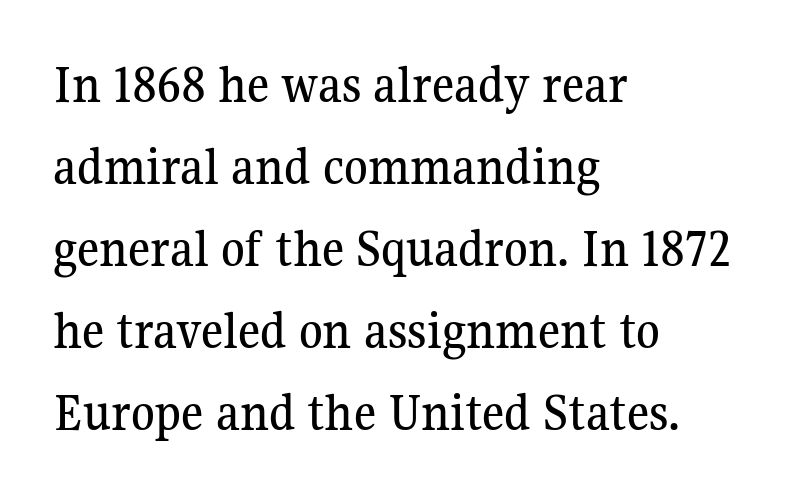
{"serif": "yes", "italic": "no", "width": "normal", "stroke_contrast": "medium", "x_height": "medium", "monospaced": "no", "underline": "no", "align": "left", "line_spacing": "normal", "line_spacing_ratio": 1.52, "letter_spacing": "normal", "letter_spacing_em": 0.0, "glyph_px": 54}
